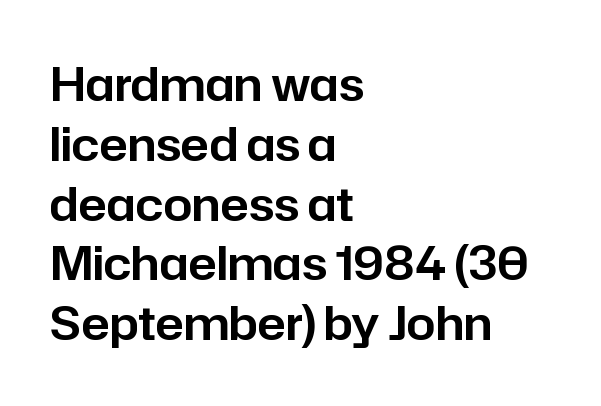
The image shows 46 px sans-serif type, upright; set left-aligned, normal line spacing (1.3x), normal letter spacing, not underlined; low stroke contrast and a medium x-height.
